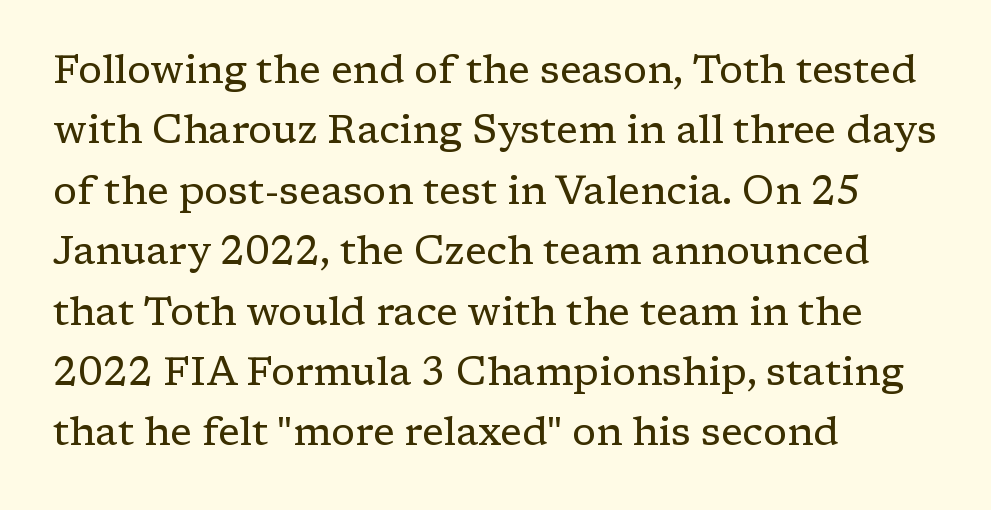
{"serif": "yes", "italic": "no", "bold": "no", "weight": "regular", "width": "normal", "stroke_contrast": "low", "x_height": "medium", "monospaced": "no", "underline": "no", "align": "left", "line_spacing": "normal", "line_spacing_ratio": 1.51, "letter_spacing": "normal", "letter_spacing_em": 0.0, "glyph_px": 40}
